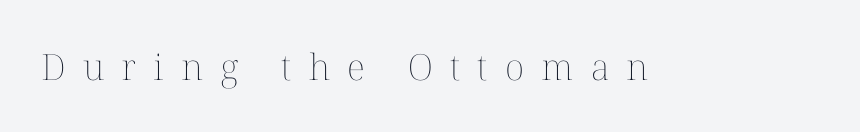
The image shows 36 px thin type, upright; set unusually wide letter spacing (+0.48 em), not underlined; medium stroke contrast and a medium x-height.
